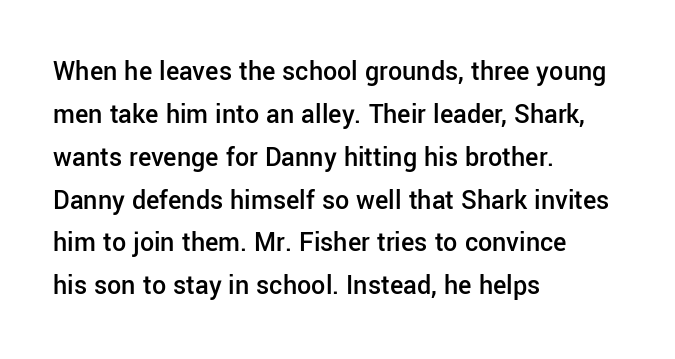
Typographically, this falls in the sans-serif category. The rendering keeps characters at their native spacing. Summary of weight: moderately heavy, a semibold. You can tell it's not italic because the verticals are truly vertical. A classic flush-left, rag-right setting is used for this passage.
